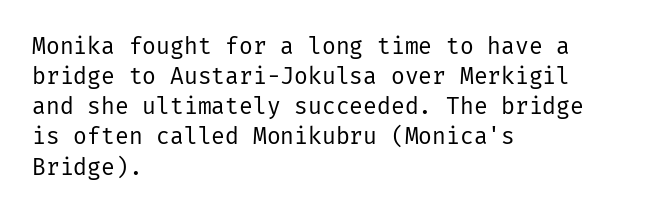
The image shows 23 px text type, upright; set left-aligned, normal line spacing (1.31x), normal letter spacing, not underlined.
